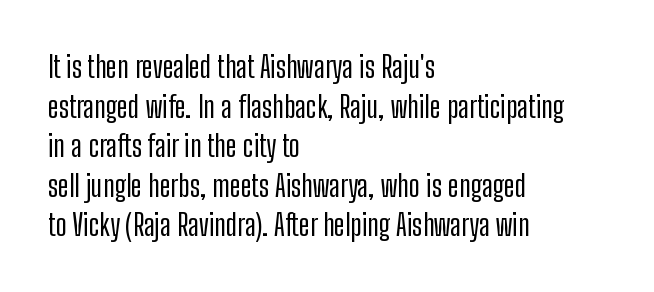
Q: Is the text italic (slanted)? A: No, it is upright.
Q: Is the typeface a serif or a sans-serif typeface? A: Sans-serif.
Q: Is the text underlined? A: No.
Q: How is the paragraph aligned? A: Left-aligned.
Q: Is the spacing between letters normal or unusually wide? A: Normal.
Q: Is the spacing between lines tight, normal or loose? A: Normal.
Q: Width (condensed, normal, or wide)? A: Condensed.
Q: Stroke contrast? A: Low.
Q: x-height? A: Medium.
Q: Monospaced? A: No.
